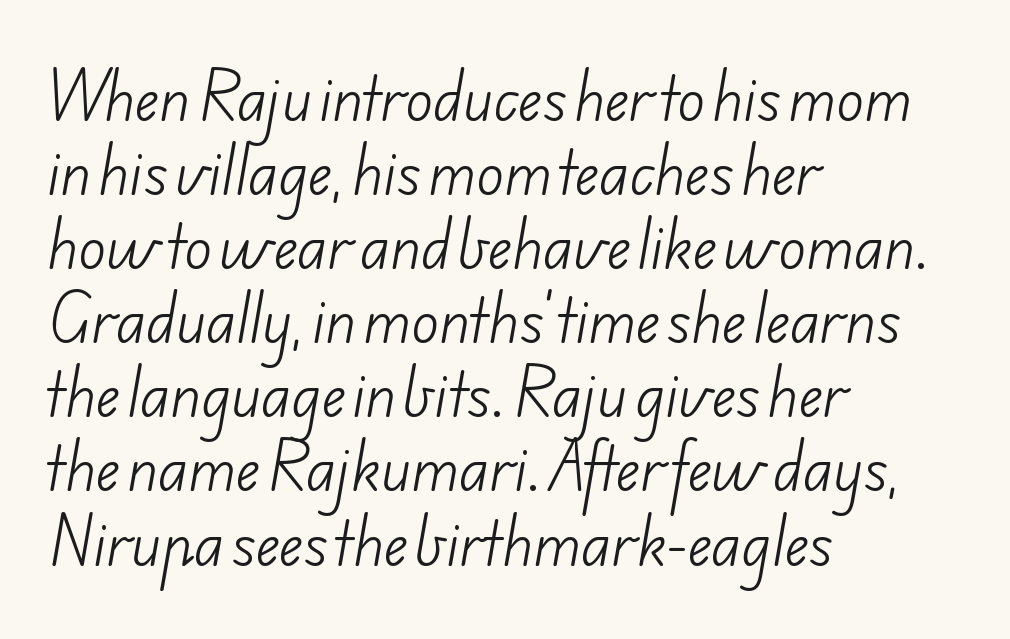
The weight would be labelled regular, book, light, or lighter still. Default kerning and tracking; the words read as compact shapes. All the whitespace from short lines collects on the right. A typesetter would call this proportional, since set widths differ per character.
